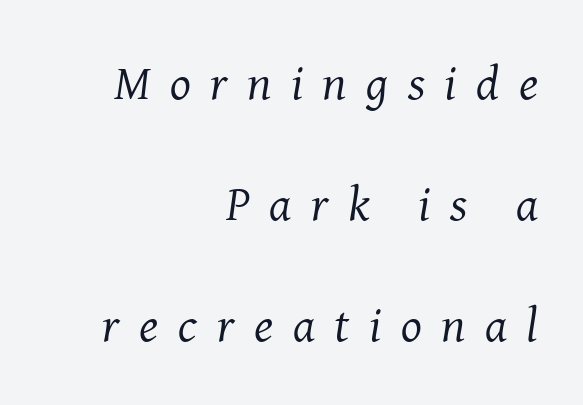
{"serif": "yes", "italic": "yes", "lean": "right", "slant_degrees": 8, "bold": "no", "weight": "regular", "width": "normal", "stroke_contrast": "medium", "x_height": "medium", "monospaced": "no", "underline": "no", "align": "right", "line_spacing": "loose", "line_spacing_ratio": 2.47, "letter_spacing": "wide", "letter_spacing_em": 0.4, "glyph_px": 49}
